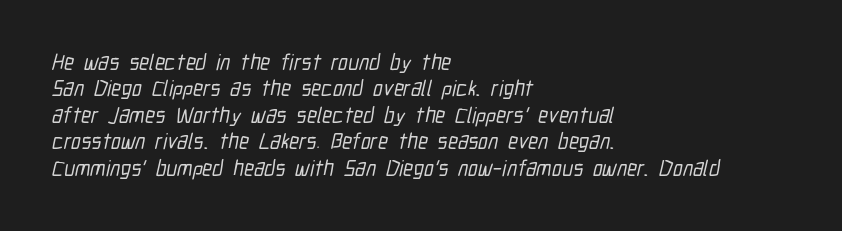
Type without underlining. Students, note that the glyphs here touch the page at normal intervals. Caption: multi-line text, flush left, ragged right.
